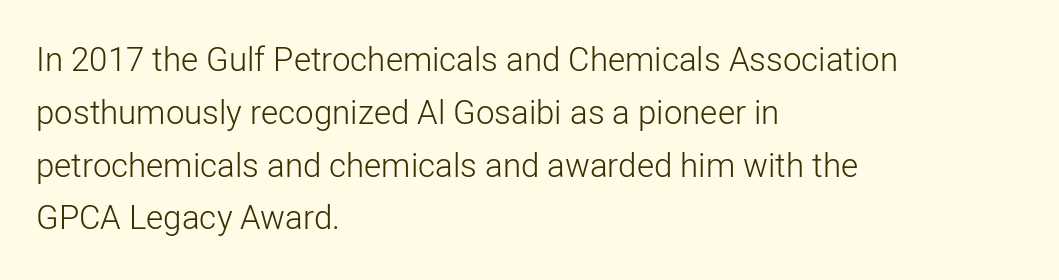
Where is the straight margin? On the left. Italic: no, the glyphs are upright roman. Letters have the restrained weight of plain body copy at most. Plain, unruled lines of type. The rendering keeps characters at their native spacing.
